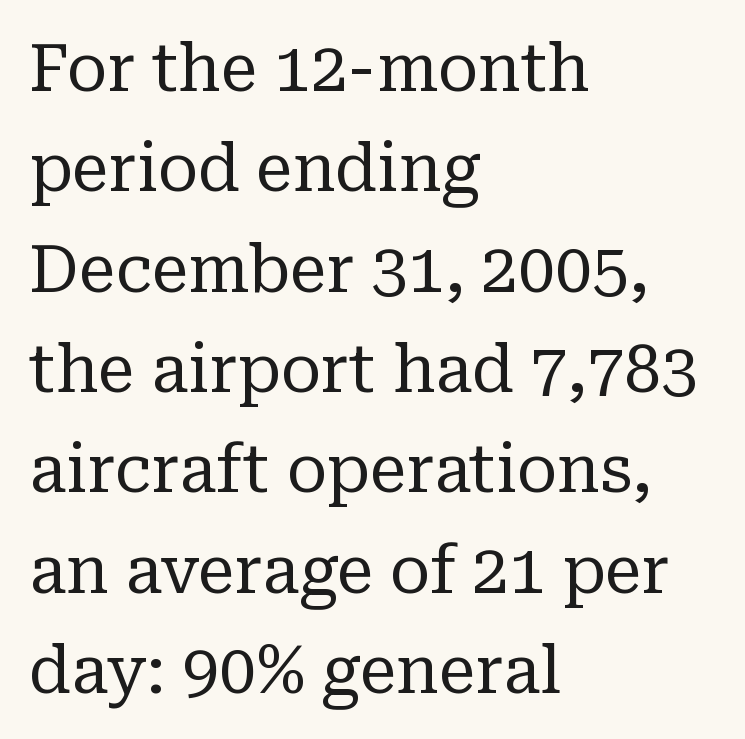
The words here are not underlined. The typography opts for an upright posture over an oblique one. Regarding serifs, this sample has them. The compositor pushed each line to the left boundary.
